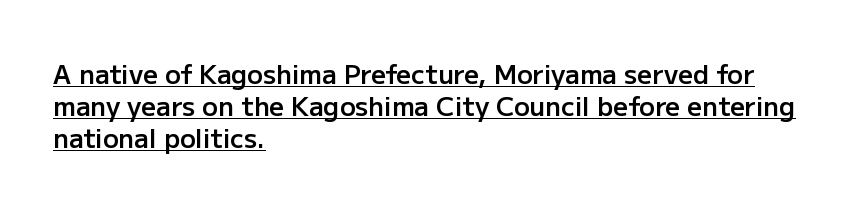
Q: Is the text bold? A: Semi-bold.
Q: Is the text italic (slanted)? A: No, it is upright.
Q: Is the text underlined? A: Yes.
Q: How is the paragraph aligned? A: Left-aligned.
Q: Is the spacing between letters normal or unusually wide? A: Normal.
